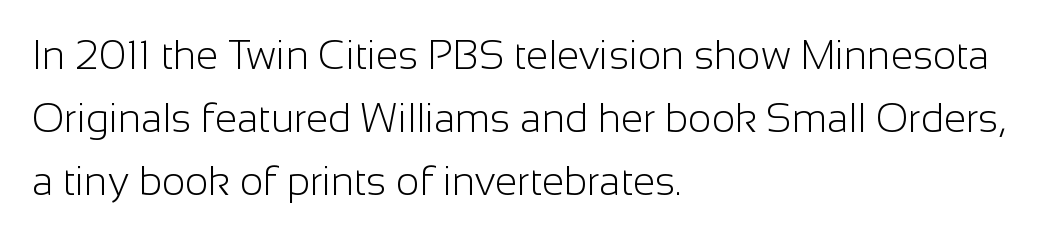
The image shows 40 px light sans-serif type, upright; set left-aligned, normal line spacing (1.58x), normal letter spacing, not underlined; low stroke contrast and a medium x-height.
